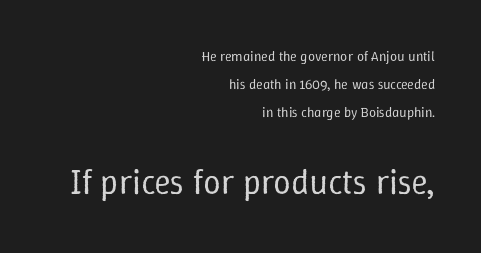
The image shows 35 px regular-weight type, upright; set right-aligned, loose line spacing (2.01x), normal letter spacing, not underlined; the second (bottom) block is 2.5x larger; low stroke contrast and a medium x-height.
